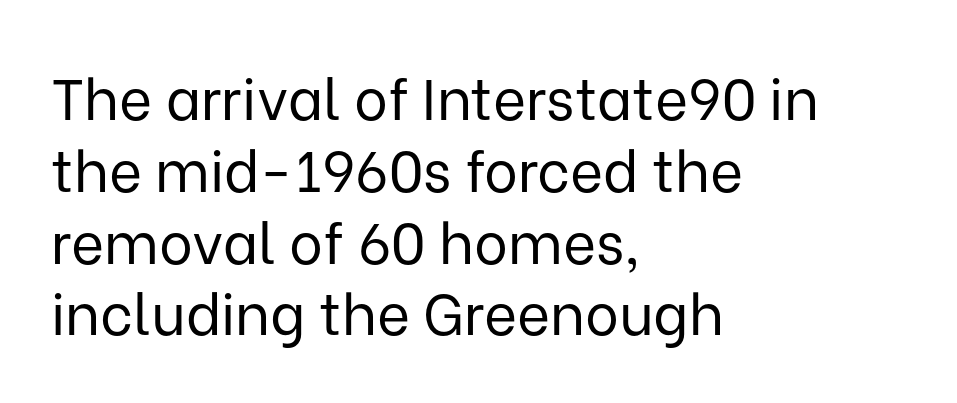
The image shows 57 px regular-weight sans-serif type, upright; set left-aligned, normal line spacing (1.26x), normal letter spacing, not underlined; low stroke contrast and a medium x-height.
